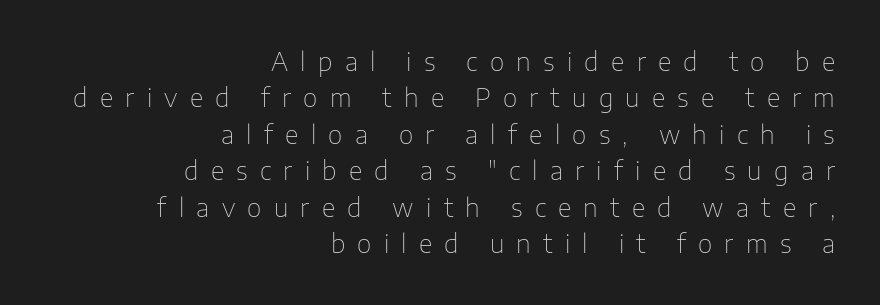
Q: Is the text bold? A: No.
Q: Is the text italic (slanted)? A: No, it is upright.
Q: Is the text underlined? A: No.
Q: How is the paragraph aligned? A: Right-aligned.
Q: Is the spacing between letters normal or unusually wide? A: Unusually wide.
Q: Is the spacing between lines tight, normal or loose? A: Normal.
